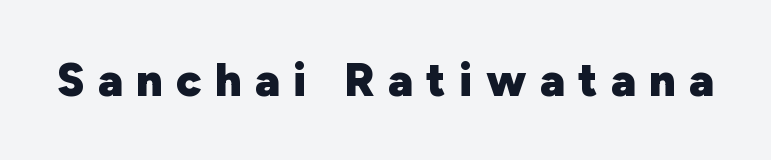
Q: Is the text bold? A: Yes.
Q: Is the text italic (slanted)? A: No, it is upright.
Q: Is the typeface a serif or a sans-serif typeface? A: Sans-serif.
Q: Is the text underlined? A: No.
Q: Is the spacing between letters normal or unusually wide? A: Unusually wide.
Q: Width (condensed, normal, or wide)? A: Normal.
Q: Stroke contrast? A: Low.
Q: x-height? A: Medium.
Q: Monospaced? A: No.
